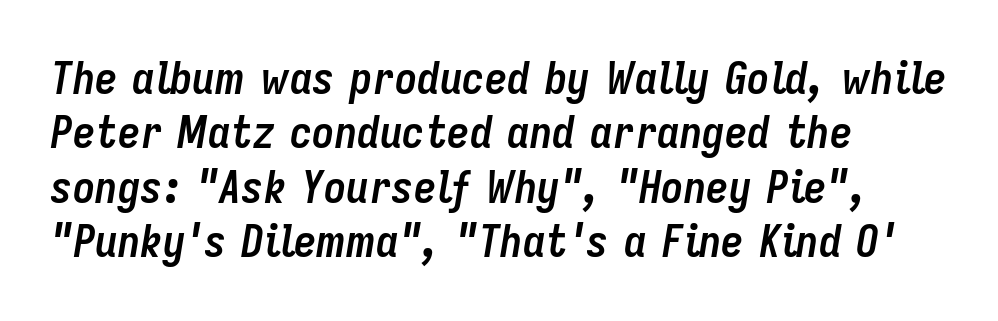
Summary of weight: heavy, a full bold. Looking at the ascenders, they clearly lean. Lines of text with bare space underneath. Leftover space on each line is placed entirely after the last word.
